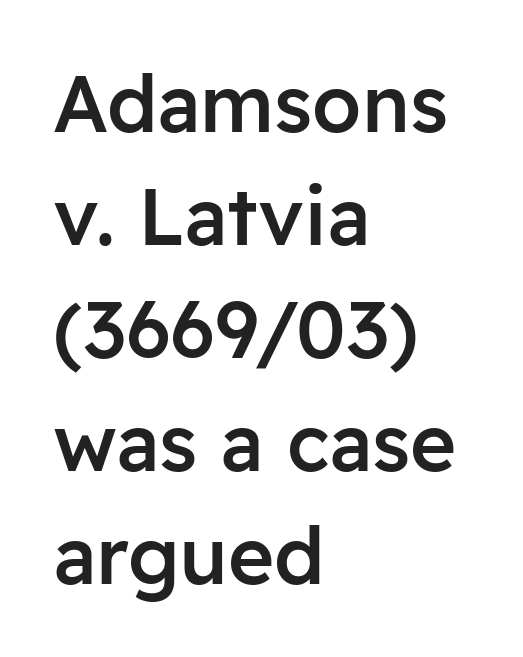
The image shows 79 px semibold sans-serif type, upright; set left-aligned, normal line spacing (1.43x), normal letter spacing, not underlined; low stroke contrast and a medium x-height.
